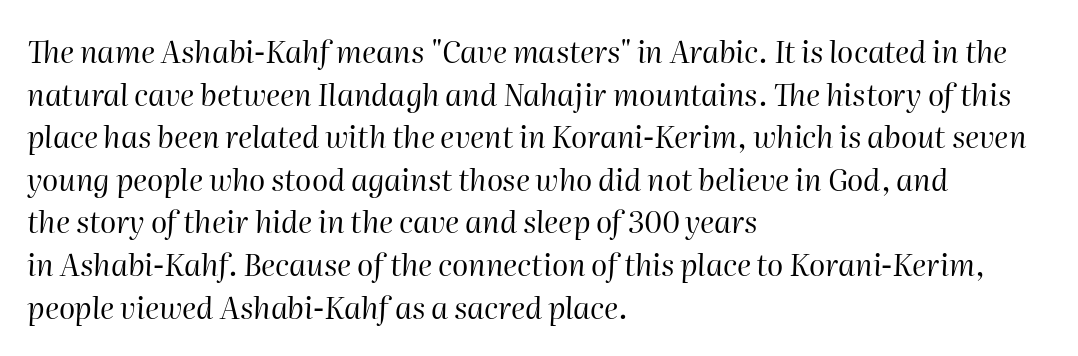
{"italic": "yes", "lean": "right", "slant_degrees": 2, "bold": "no", "weight": "regular", "width": "normal", "stroke_contrast": "high", "x_height": "medium", "monospaced": "no", "underline": "no", "align": "left", "line_spacing": "normal", "line_spacing_ratio": 1.42, "letter_spacing": "normal", "letter_spacing_em": 0.0, "glyph_px": 30}
